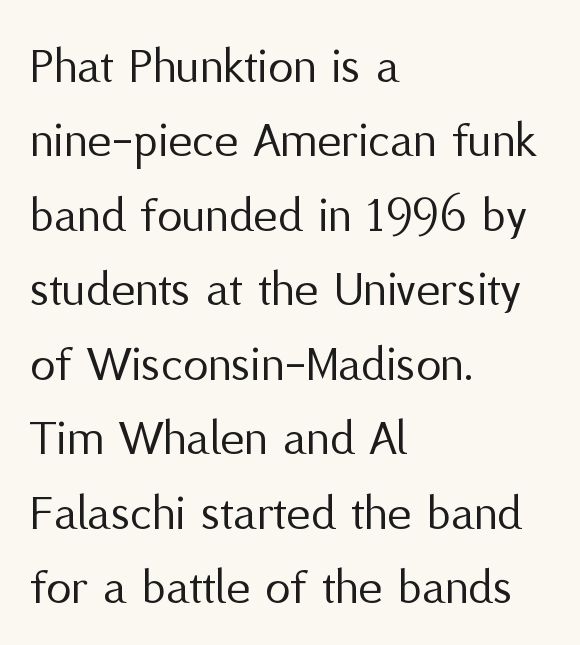
{"serif": "no", "italic": "no", "bold": "no", "weight": "regular", "width": "normal", "stroke_contrast": "medium", "x_height": "medium", "monospaced": "no", "underline": "no", "align": "left", "line_spacing": "normal", "line_spacing_ratio": 1.46, "letter_spacing": "normal", "letter_spacing_em": 0.0, "glyph_px": 51}
